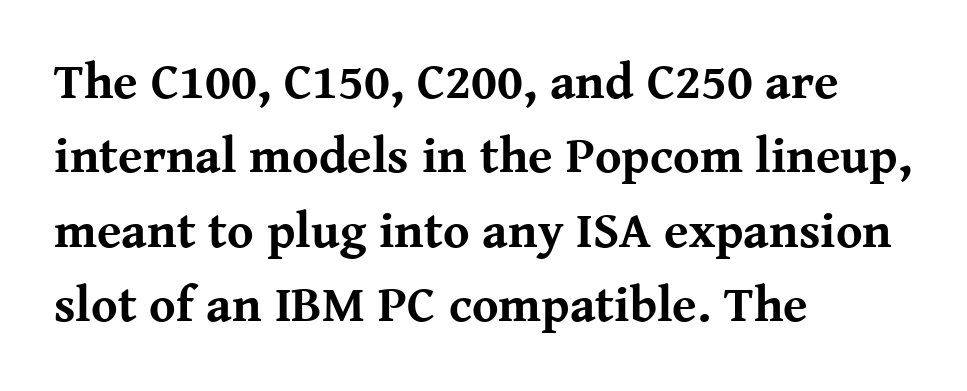
Varying glyph widths throughout — classic text-font behaviour. Does extra space separate the letters? No, they use regular spacing. The baseline area is clear. Caption: multi-line text, flush left, ragged right. Horizontal bands of white between lines are of average thickness. A typesetter would label this face a serif.
